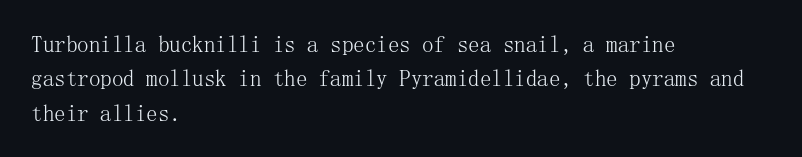
Observe the ordinary spacing: letters are neighbours, not strangers. Only glyphs here, with clear space below each row. Honestly, the row spacing looks completely unremarkable. No letter is thick-stroked: the sample isn't bold.
